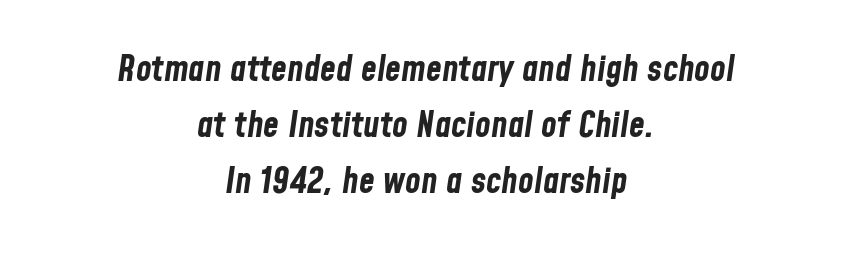
Q: Is the text bold? A: Yes.
Q: Is the text italic (slanted)? A: Yes, it leans right by about 8 degrees.
Q: Is the text underlined? A: No.
Q: How is the paragraph aligned? A: Centered.
Q: Is the spacing between letters normal or unusually wide? A: Normal.
Q: Is the spacing between lines tight, normal or loose? A: Normal.
Q: Width (condensed, normal, or wide)? A: Condensed.
Q: Stroke contrast? A: Low.
Q: x-height? A: Medium.
Q: Monospaced? A: No.
